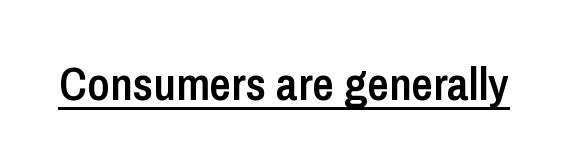
Q: Is the text bold? A: Semi-bold.
Q: Is the text italic (slanted)? A: No, it is upright.
Q: Is the typeface a serif or a sans-serif typeface? A: Sans-serif.
Q: Is the text underlined? A: Yes.
Q: Is the spacing between letters normal or unusually wide? A: Normal.
Q: Width (condensed, normal, or wide)? A: Condensed.
Q: Stroke contrast? A: Low.
Q: x-height? A: Medium.
Q: Monospaced? A: No.
